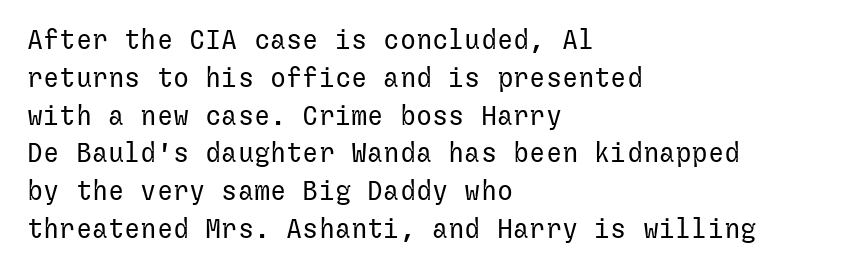
Q: Is the text bold? A: No.
Q: Is the text italic (slanted)? A: No, it is upright.
Q: Is the text underlined? A: No.
Q: How is the paragraph aligned? A: Left-aligned.
Q: Is the spacing between letters normal or unusually wide? A: Normal.
Q: Is the spacing between lines tight, normal or loose? A: Normal.
